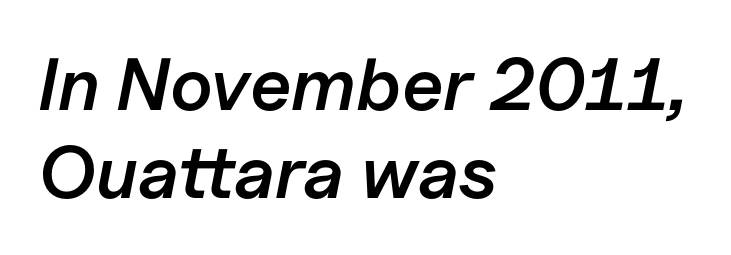
Its strokes are somewhat broadened, the hallmark of semibold type. This rendering uses left alignment, leaving the right contour irregular. Notice how the stems are inclined rather than vertical — that's the hallmark of italics. Descenders are the only things crossing below the line.
